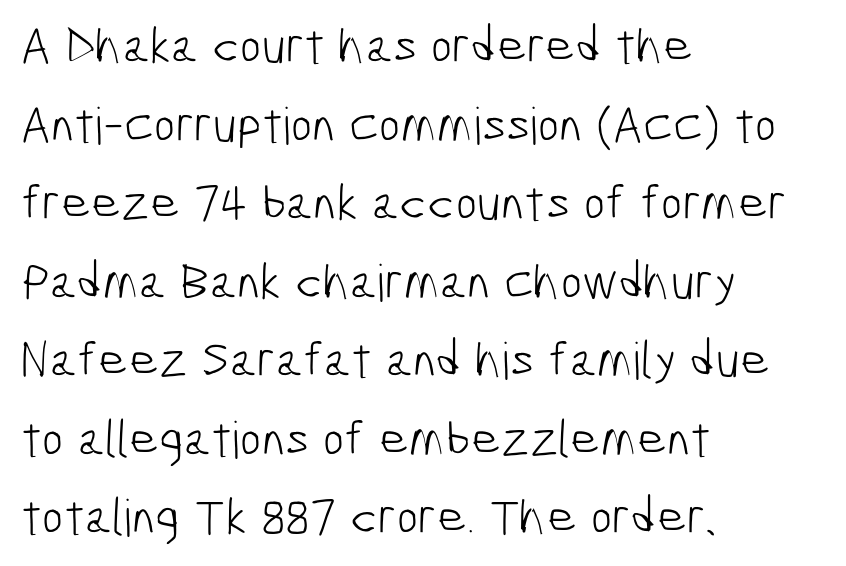
The rendering uses natural spacing where letterforms have individual widths. Horizontally, the lines are justified to the leading edge only. On a weight scale, this lands at 450 or below. Underlining? Definitely not there.
